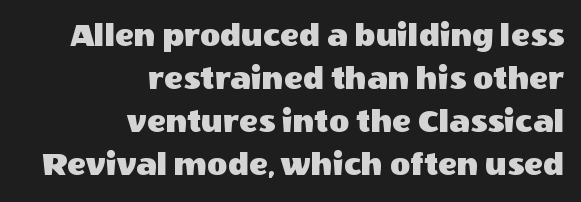
The image shows 35 px sans-serif type, upright; set right-aligned, line spacing 1.23x, normal letter spacing, not underlined; a large x-height.
